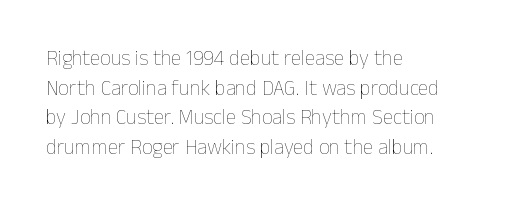
The image shows 21 px text type, upright; set left-aligned, normal line spacing (1.41x), normal letter spacing, not underlined.
